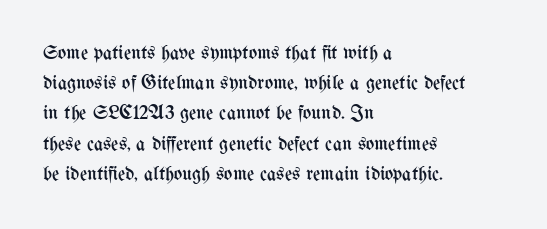
What stands out about the letter spacing? Nothing — it is the standard amount. The axis of the letterforms is exactly vertical. Check the space under the baseline: it is left empty. Evenly set lines give the paragraph a standard silhouette.
